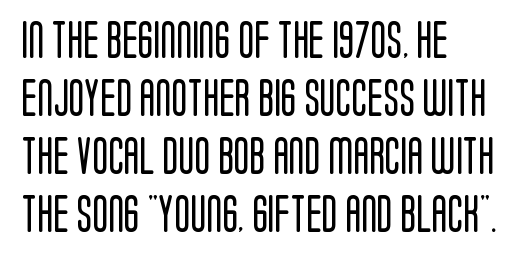
Q: Is the text bold? A: No.
Q: Is the text italic (slanted)? A: No, it is upright.
Q: Is the typeface a serif or a sans-serif typeface? A: Sans-serif.
Q: Is the text underlined? A: No.
Q: How is the paragraph aligned? A: Left-aligned.
Q: Is the spacing between letters normal or unusually wide? A: Normal.
Q: Is the spacing between lines tight, normal or loose? A: Normal.
Q: Width (condensed, normal, or wide)? A: Condensed.
Q: Stroke contrast? A: Low.
Q: x-height? A: Large.
Q: Monospaced? A: No.
